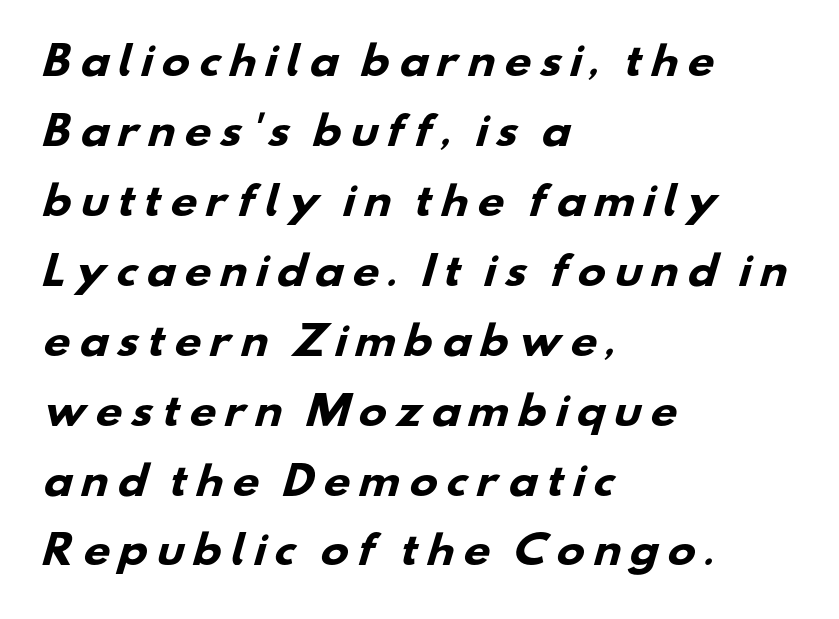
{"serif": "no", "bold": "yes", "weight": "heavy", "width": "wide", "stroke_contrast": "low", "x_height": "small", "monospaced": "no", "underline": "no", "align": "left", "line_spacing_ratio": 1.84, "letter_spacing": "wide", "letter_spacing_em": 0.2, "glyph_px": 38}
